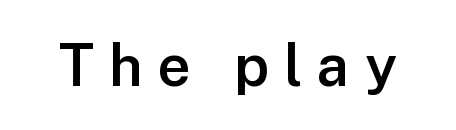
{"serif": "no", "italic": "no", "bold": "semi", "weight": "semibold", "width": "normal", "stroke_contrast": "low", "x_height": "medium", "monospaced": "no", "underline": "no", "letter_spacing": "wide", "letter_spacing_em": 0.26, "glyph_px": 58}
